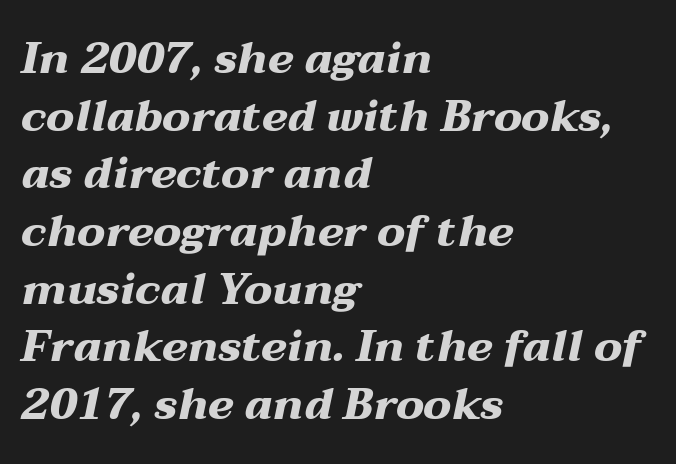
On the weight axis this lands at bold, roughly 700. The rows are spaced the way most documents space them. The setting favours the left margin, as ordinary paragraphs usually do. No word sits above an underline.
